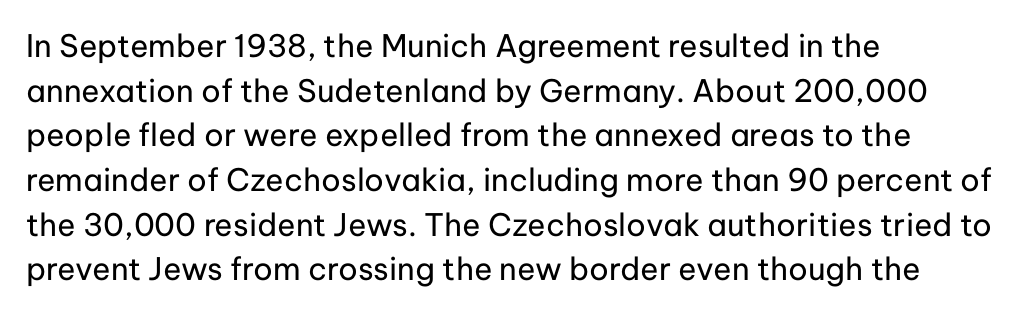
{"serif": "no", "italic": "no", "bold": "no", "weight": "regular", "width": "normal", "stroke_contrast": "low", "x_height": "medium", "monospaced": "no", "underline": "no", "align": "left", "line_spacing": "normal", "line_spacing_ratio": 1.44, "letter_spacing": "normal", "letter_spacing_em": 0.0, "glyph_px": 31}
